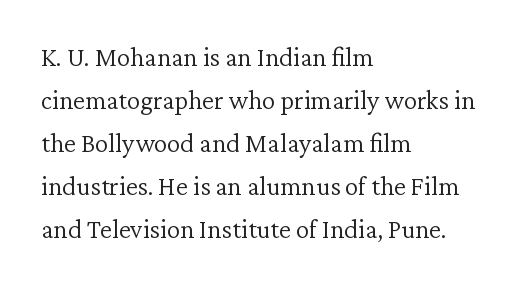
Q: Is the text bold? A: No.
Q: Is the text italic (slanted)? A: No, it is upright.
Q: Is the text underlined? A: No.
Q: How is the paragraph aligned? A: Left-aligned.
Q: Is the spacing between letters normal or unusually wide? A: Normal.
Q: Is the spacing between lines tight, normal or loose? A: Normal.
